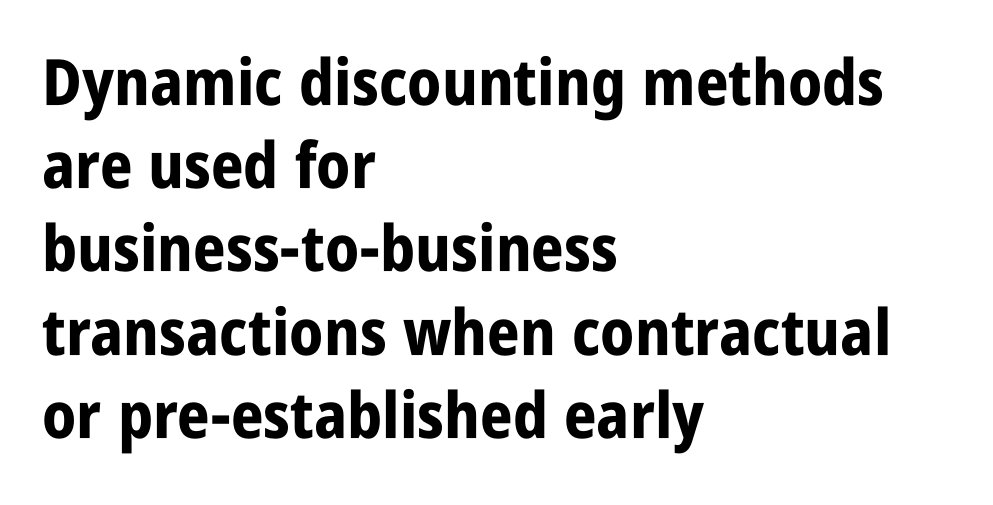
Q: Is the text bold? A: Yes.
Q: Is the text italic (slanted)? A: No, it is upright.
Q: Is the typeface a serif or a sans-serif typeface? A: Sans-serif.
Q: Is the text underlined? A: No.
Q: How is the paragraph aligned? A: Left-aligned.
Q: Is the spacing between letters normal or unusually wide? A: Normal.
Q: Is the spacing between lines tight, normal or loose? A: Normal.
Q: Width (condensed, normal, or wide)? A: Condensed.
Q: Stroke contrast? A: Low.
Q: x-height? A: Large.
Q: Monospaced? A: No.
